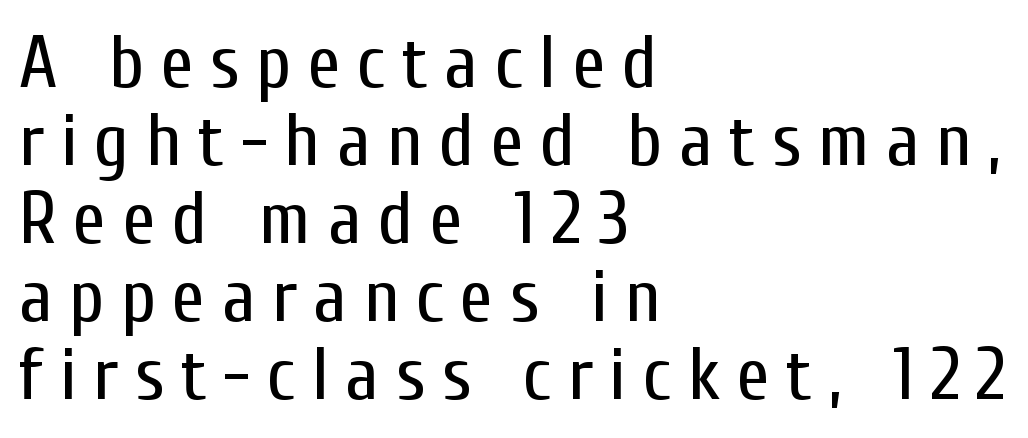
Q: Is the text bold? A: No.
Q: Is the text italic (slanted)? A: No, it is upright.
Q: Is the typeface a serif or a sans-serif typeface? A: Sans-serif.
Q: Is the text underlined? A: No.
Q: How is the paragraph aligned? A: Left-aligned.
Q: Is the spacing between letters normal or unusually wide? A: Unusually wide.
Q: Is the spacing between lines tight, normal or loose? A: Tight.
Q: Width (condensed, normal, or wide)? A: Condensed.
Q: Stroke contrast? A: Low.
Q: x-height? A: Medium.
Q: Monospaced? A: No.
